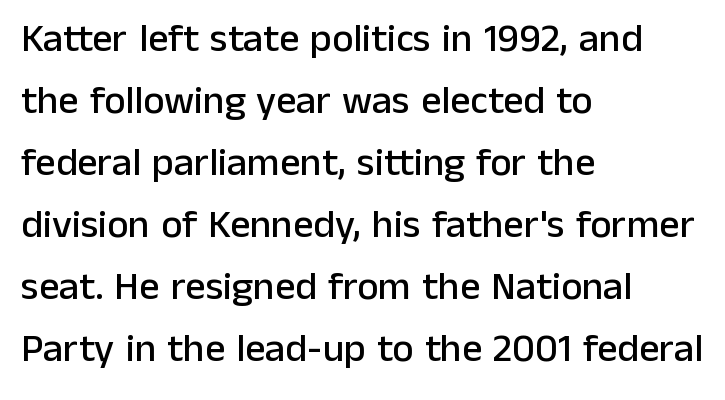
{"serif": "no", "italic": "no", "width": "normal", "stroke_contrast": "low", "x_height": "medium", "monospaced": "no", "underline": "no", "align": "left", "line_spacing": "normal", "line_spacing_ratio": 1.55, "letter_spacing": "normal", "letter_spacing_em": 0.0, "glyph_px": 40}
